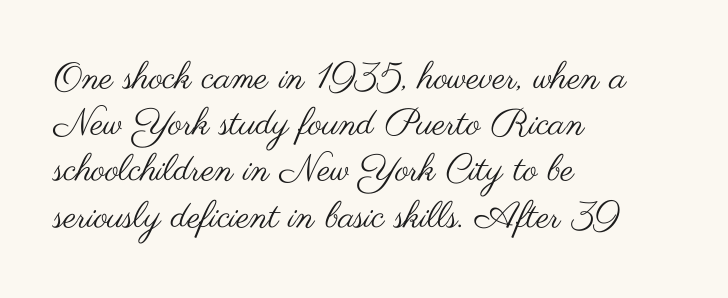
Q: Is the text bold? A: No.
Q: Is the text italic (slanted)? A: Yes.
Q: Is the typeface a serif or a sans-serif typeface? A: Sans-serif.
Q: Is the text underlined? A: No.
Q: How is the paragraph aligned? A: Left-aligned.
Q: Is the spacing between letters normal or unusually wide? A: Normal.
Q: Is the spacing between lines tight, normal or loose? A: Normal.
Q: Width (condensed, normal, or wide)? A: Wide.
Q: Stroke contrast? A: Medium.
Q: x-height? A: Small.
Q: Monospaced? A: No.
